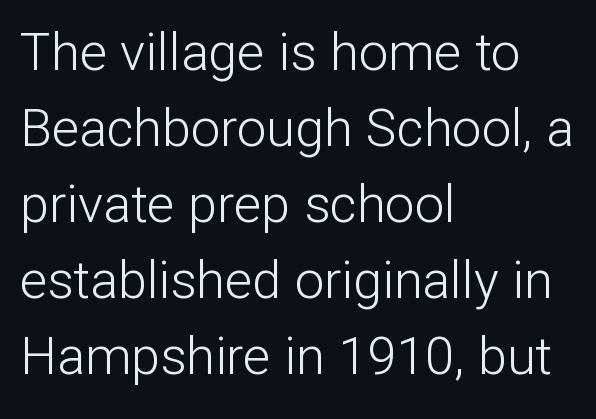
Q: Is the text bold? A: No.
Q: Is the text italic (slanted)? A: No, it is upright.
Q: Is the typeface a serif or a sans-serif typeface? A: Sans-serif.
Q: Is the text underlined? A: No.
Q: How is the paragraph aligned? A: Left-aligned.
Q: Is the spacing between letters normal or unusually wide? A: Normal.
Q: Is the spacing between lines tight, normal or loose? A: Normal.
Q: Width (condensed, normal, or wide)? A: Normal.
Q: Stroke contrast? A: Low.
Q: x-height? A: Medium.
Q: Monospaced? A: No.
